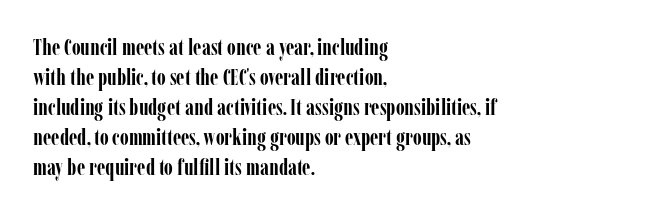
The image shows 23 px bold type, upright; set left-aligned, normal line spacing (1.3x), normal letter spacing, not underlined.
